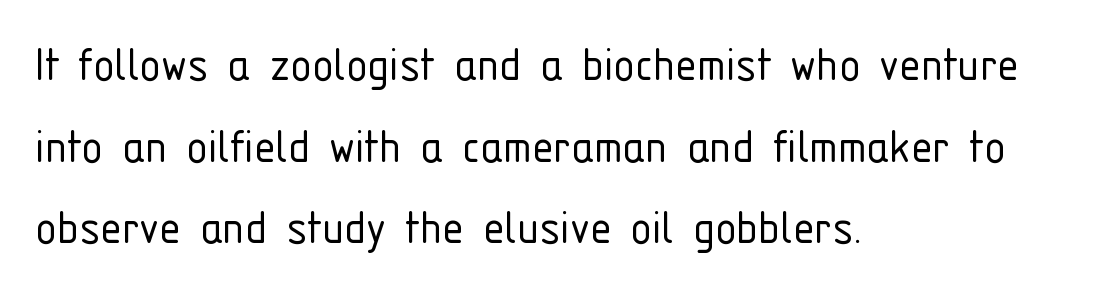
Q: Is the text bold? A: No.
Q: Is the text italic (slanted)? A: No, it is upright.
Q: Is the typeface a serif or a sans-serif typeface? A: Sans-serif.
Q: Is the text underlined? A: No.
Q: How is the paragraph aligned? A: Left-aligned.
Q: Is the spacing between letters normal or unusually wide? A: Normal.
Q: Is the spacing between lines tight, normal or loose? A: Normal.
Q: Width (condensed, normal, or wide)? A: Condensed.
Q: Stroke contrast? A: Low.
Q: x-height? A: Medium.
Q: Monospaced? A: No.
